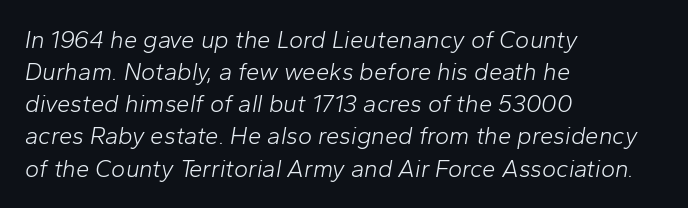
Q: Is the text bold? A: No.
Q: Is the text italic (slanted)? A: Yes, it leans right by about 10 degrees.
Q: Is the text underlined? A: No.
Q: How is the paragraph aligned? A: Left-aligned.
Q: Is the spacing between letters normal or unusually wide? A: Normal.
Q: Is the spacing between lines tight, normal or loose? A: Normal.
